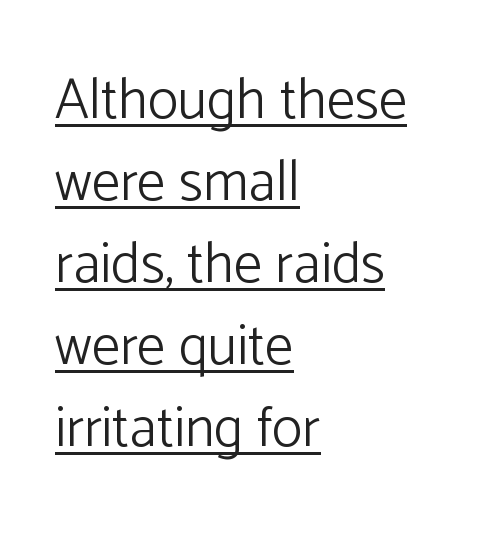
Q: Is the text bold? A: No.
Q: Is the text italic (slanted)? A: No, it is upright.
Q: Is the typeface a serif or a sans-serif typeface? A: Sans-serif.
Q: Is the text underlined? A: Yes.
Q: How is the paragraph aligned? A: Left-aligned.
Q: Is the spacing between letters normal or unusually wide? A: Normal.
Q: Is the spacing between lines tight, normal or loose? A: Normal.
Q: Width (condensed, normal, or wide)? A: Normal.
Q: Stroke contrast? A: Low.
Q: x-height? A: Medium.
Q: Monospaced? A: No.
